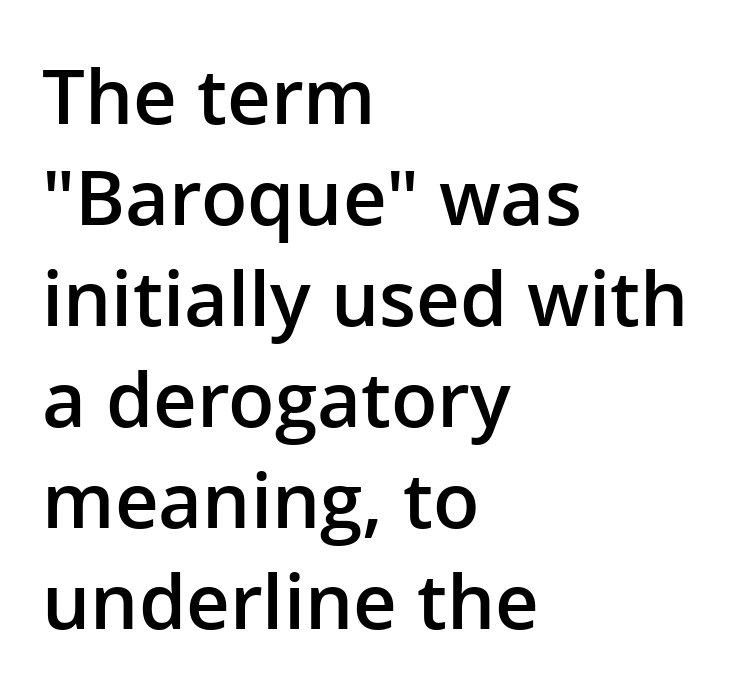
The lettering holds an erect, upright posture throughout. Think of a printed novel: that variable character pitch is what you see here. This sample uses plain, unmodified letter spacing. How heavy is the stroke? Medium-heavy — a semibold, shy of bold. Does the leading feel generous? No, just average.
